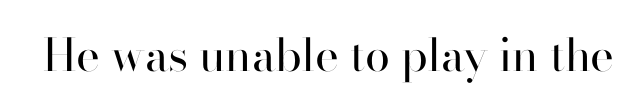
{"serif": "no", "italic": "no", "bold": "no", "weight": "regular", "width": "normal", "stroke_contrast": "high", "x_height": "small", "monospaced": "no", "underline": "no", "letter_spacing": "normal", "letter_spacing_em": 0.0, "glyph_px": 45}
